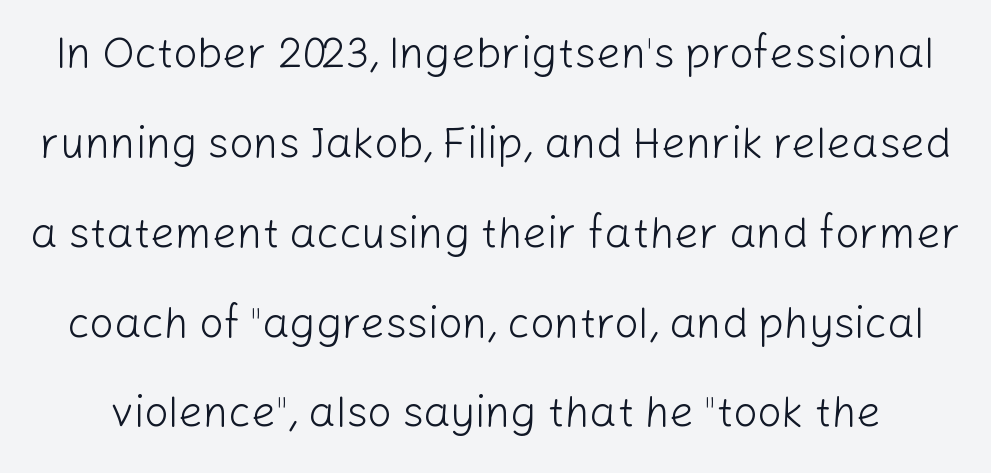
{"serif": "no", "italic": "no", "bold": "no", "weight": "light", "width": "normal", "stroke_contrast": "low", "x_height": "medium", "monospaced": "no", "underline": "no", "line_spacing": "loose", "line_spacing_ratio": 2.09, "letter_spacing": "normal", "letter_spacing_em": 0.0, "glyph_px": 43}
